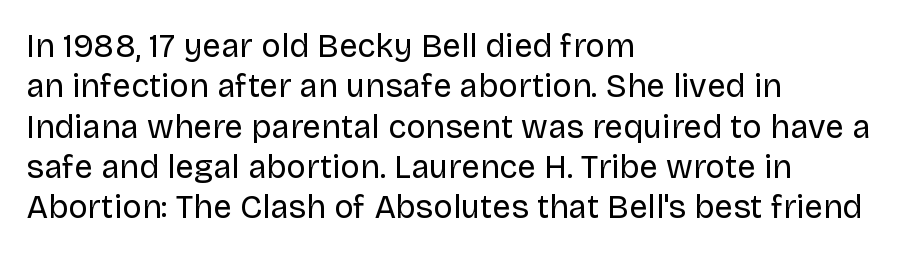
The image shows 33 px regular-weight sans-serif type, upright; set left-aligned, line spacing 1.22x, normal letter spacing, not underlined; low stroke contrast and a large x-height.
